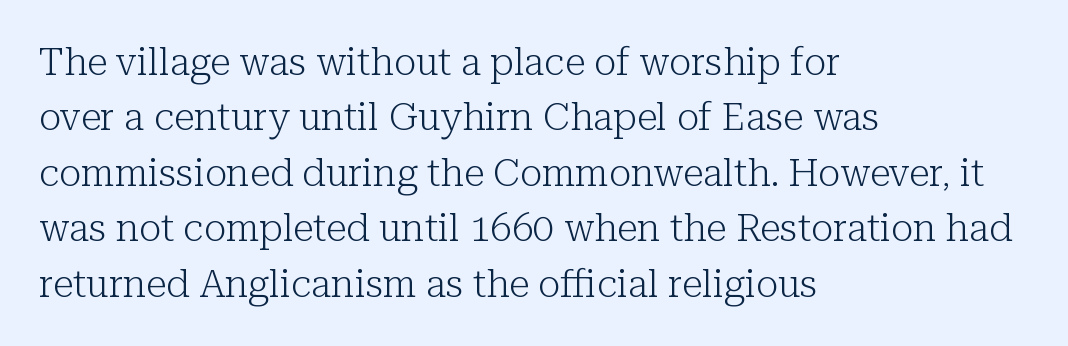
{"serif": "yes", "italic": "no", "bold": "no", "weight": "light", "width": "normal", "stroke_contrast": "low", "x_height": "medium", "monospaced": "no", "underline": "no", "align": "left", "line_spacing": "normal", "line_spacing_ratio": 1.46, "letter_spacing": "normal", "letter_spacing_em": 0.0, "glyph_px": 38}
